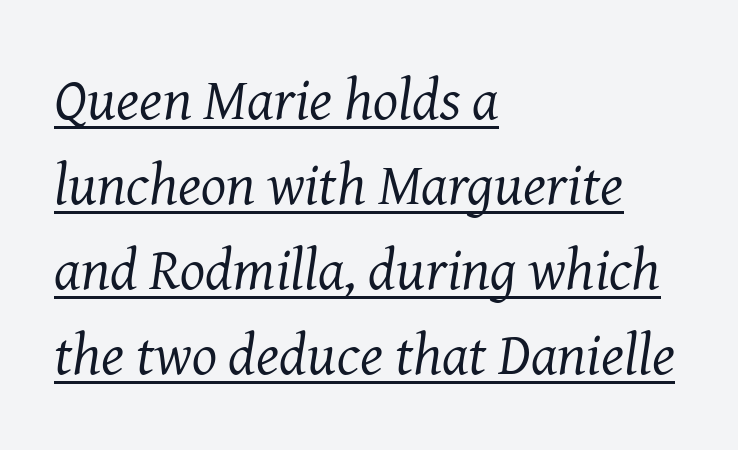
{"serif": "yes", "italic": "yes", "lean": "right", "slant_degrees": 8, "bold": "no", "weight": "regular", "width": "normal", "stroke_contrast": "medium", "x_height": "medium", "monospaced": "no", "underline": "yes", "align": "left", "line_spacing": "normal", "line_spacing_ratio": 1.44, "letter_spacing": "normal", "letter_spacing_em": 0.0, "glyph_px": 59}
